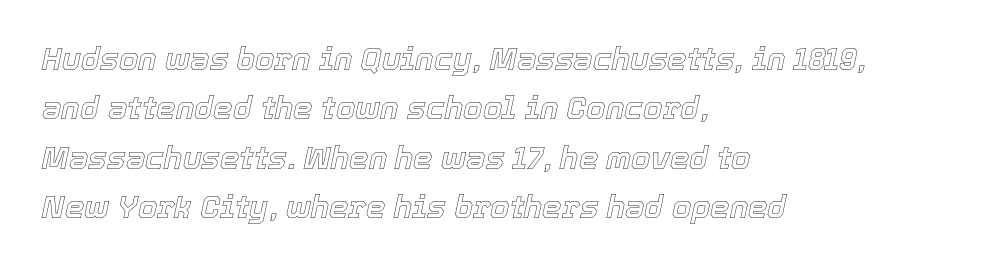
Line beginnings align vertically; line endings do not. Proportional: the letters do not fall into vertical columns. A normal amount of white space separates one row of letters from the next. Is the letter spacing exaggerated? No — it looks like the ordinary default. A clean baseline with only descenders dipping below it.
